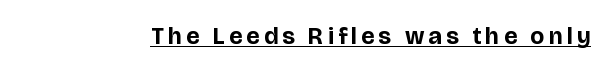
The string is rendered with underlining switched on. The face used here has the dense, thick strokes of a bold. This is roman type, the default non-slanted kind.
